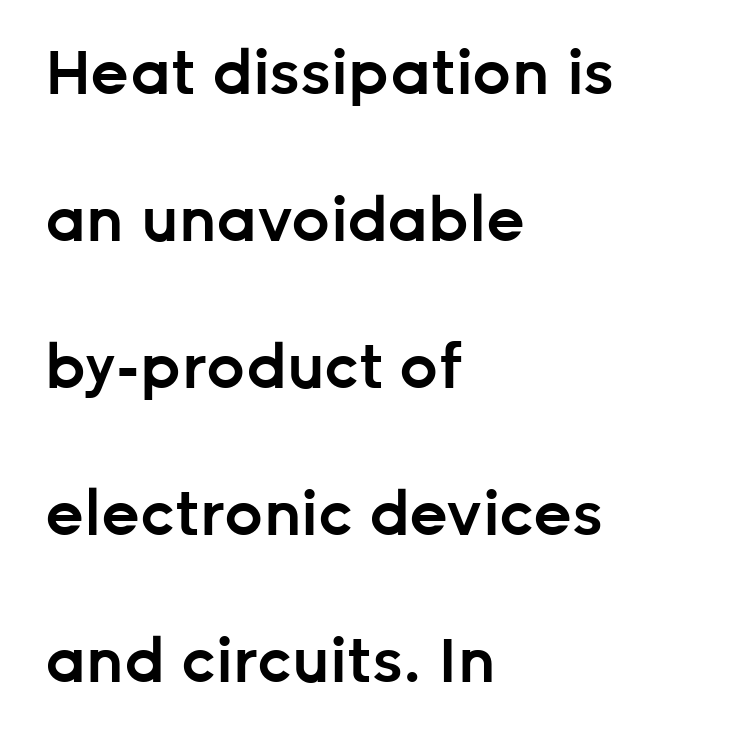
The image shows 61 px semibold sans-serif type, upright; set left-aligned, loose line spacing (2.41x), normal letter spacing, not underlined; low stroke contrast and a medium x-height.
